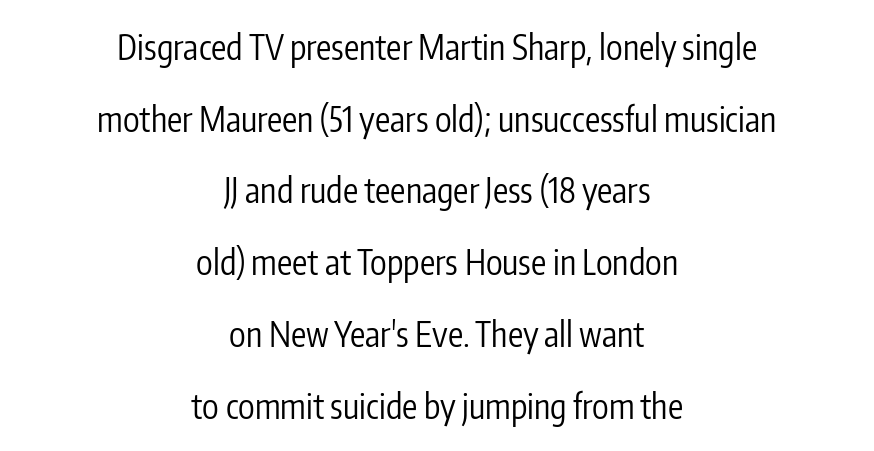
{"serif": "no", "italic": "no", "bold": "no", "weight": "regular", "width": "condensed", "stroke_contrast": "low", "x_height": "medium", "monospaced": "no", "underline": "no", "align": "center", "line_spacing": "loose", "line_spacing_ratio": 2.11, "letter_spacing": "normal", "letter_spacing_em": 0.0, "glyph_px": 34}
